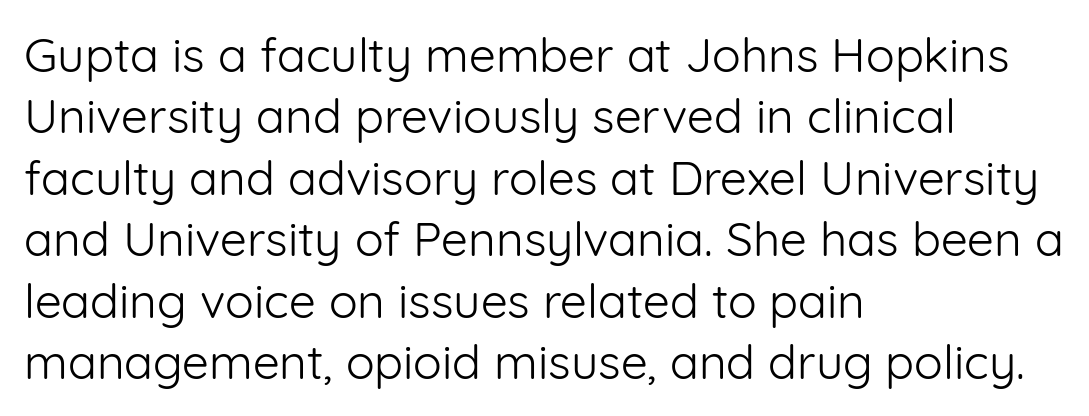
{"serif": "no", "italic": "no", "bold": "no", "weight": "light", "width": "normal", "stroke_contrast": "low", "x_height": "medium", "monospaced": "no", "underline": "no", "align": "left", "line_spacing": "normal", "line_spacing_ratio": 1.28, "letter_spacing": "normal", "letter_spacing_em": 0.0, "glyph_px": 48}
